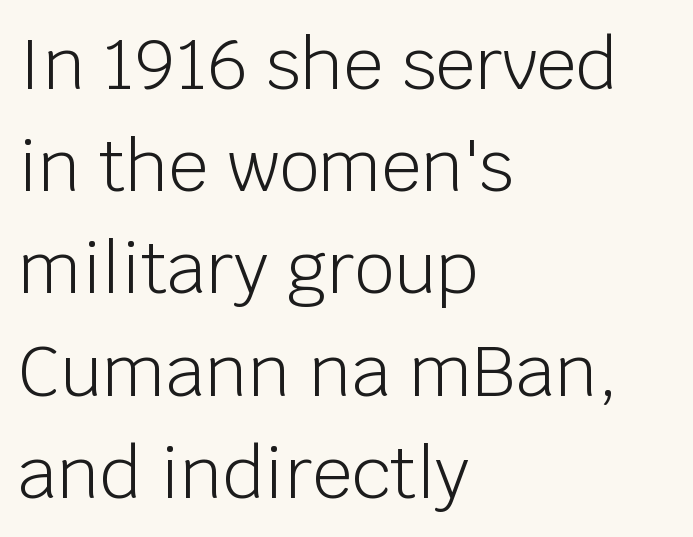
{"serif": "no", "italic": "no", "bold": "no", "weight": "light", "width": "normal", "stroke_contrast": "low", "x_height": "large", "monospaced": "no", "underline": "no", "align": "left", "line_spacing": "normal", "line_spacing_ratio": 1.46, "letter_spacing": "normal", "letter_spacing_em": 0.0, "glyph_px": 70}
